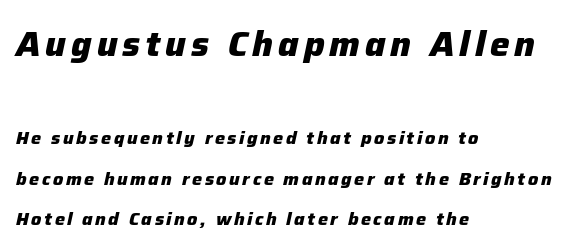
{"italic": "yes", "lean": "right", "slant_degrees": 12, "bold": "yes", "weight": "heavy", "width": "normal", "stroke_contrast": "low", "x_height": "medium", "monospaced": "no", "underline": "no", "align": "left", "line_spacing": "loose", "line_spacing_ratio": 2.26, "larger_block": "first", "size_ratio": 1.94, "glyph_px": 35}
